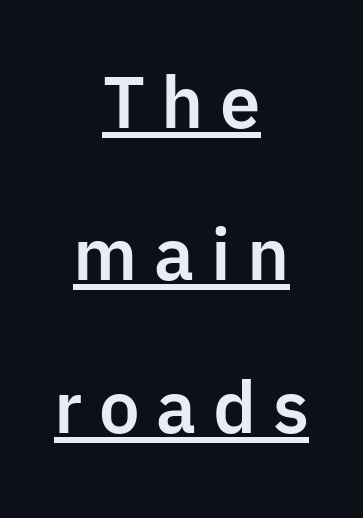
Q: Is the text italic (slanted)? A: No, it is upright.
Q: Is the typeface a serif or a sans-serif typeface? A: Sans-serif.
Q: Is the text underlined? A: Yes.
Q: How is the paragraph aligned? A: Centered.
Q: Is the spacing between letters normal or unusually wide? A: Unusually wide.
Q: Is the spacing between lines tight, normal or loose? A: Loose.
Q: Width (condensed, normal, or wide)? A: Normal.
Q: Stroke contrast? A: Low.
Q: x-height? A: Medium.
Q: Monospaced? A: No.
